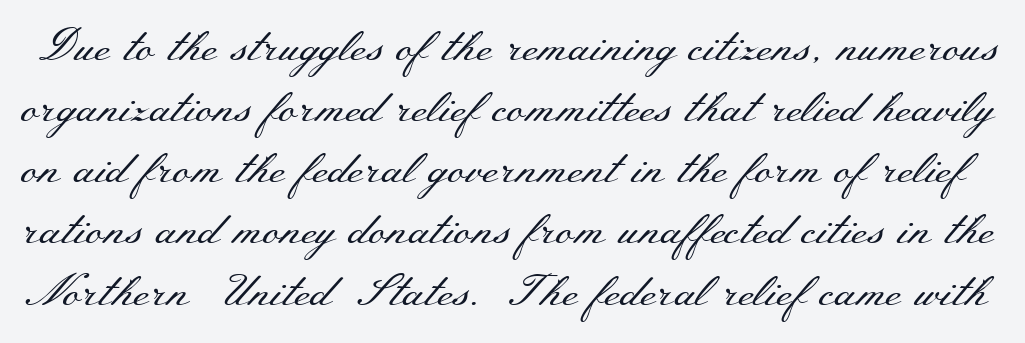
The designer went with a serif here, giving each stem small feet. Is the stroke heavy? The answer is a plain regular-or-lighter. The rendering uses a moderate line-height, typical for paragraphs. Spacing verdict: proportional, widths tailored to each character. Plain, unruled lines of type.
